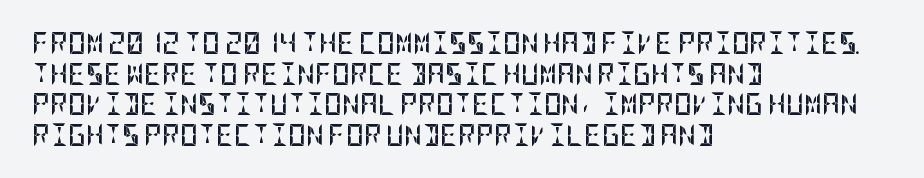
Q: Is the text bold? A: Yes.
Q: Is the text italic (slanted)? A: No, it is upright.
Q: Is the text underlined? A: No.
Q: How is the paragraph aligned? A: Left-aligned.
Q: Is the spacing between letters normal or unusually wide? A: Normal.
Q: Is the spacing between lines tight, normal or loose? A: Normal.
